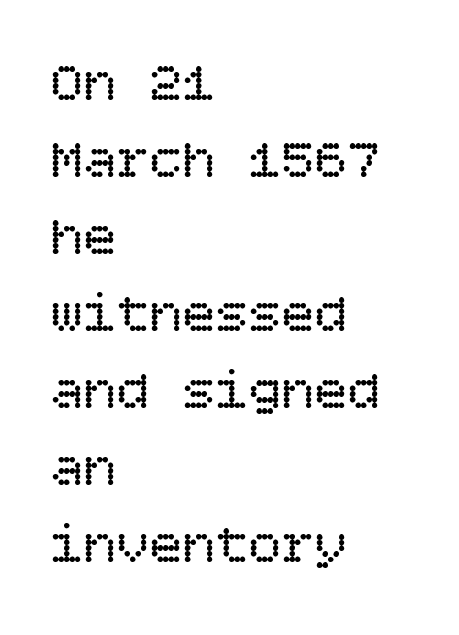
{"italic": "no", "bold": "no", "weight": "regular", "width": "normal", "stroke_contrast": "low", "x_height": "large", "underline": "no", "align": "left", "line_spacing": "normal", "line_spacing_ratio": 1.4, "letter_spacing": "normal", "letter_spacing_em": 0.0, "glyph_px": 55}
